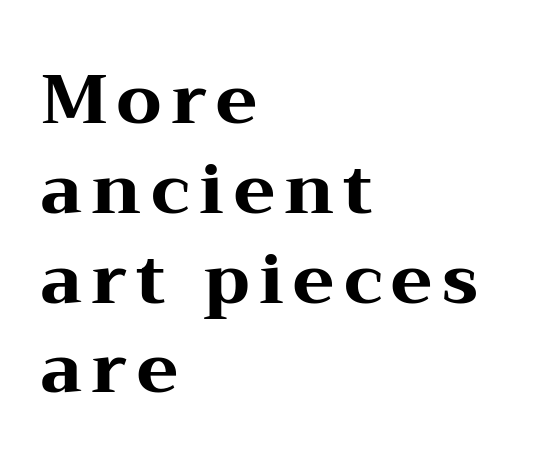
{"serif": "yes", "italic": "no", "bold": "yes", "weight": "heavy", "width": "wide", "stroke_contrast": "medium", "x_height": "medium", "monospaced": "no", "underline": "no", "align": "left", "line_spacing": "normal", "line_spacing_ratio": 1.32, "glyph_px": 68}
